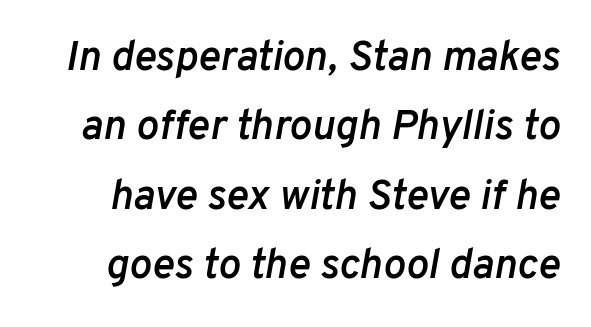
Q: Is the text bold? A: Semi-bold.
Q: Is the text italic (slanted)? A: Yes, it leans right by about 10 degrees.
Q: Is the text underlined? A: No.
Q: Is the spacing between letters normal or unusually wide? A: Normal.
Q: Is the spacing between lines tight, normal or loose? A: Normal.
Q: Width (condensed, normal, or wide)? A: Normal.
Q: Stroke contrast? A: Low.
Q: x-height? A: Medium.
Q: Monospaced? A: No.
